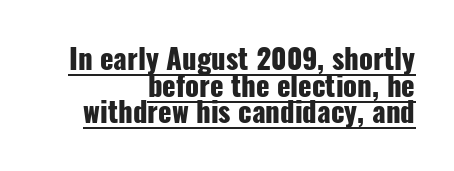
Reading down the block, your eye finds every line finishing at a fixed right position. The font family rendered here belongs to the sans-serif group. Honestly, the letter spacing is just normal — you wouldn't notice it. These lines were composed using upright roman letters. In terms of weight, the rendering is a true, heavy bold. Varying glyph widths throughout — classic text-font behaviour.
